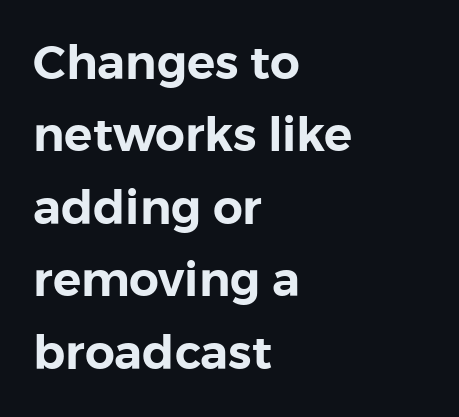
Q: Is the text italic (slanted)? A: No, it is upright.
Q: Is the typeface a serif or a sans-serif typeface? A: Sans-serif.
Q: Is the text underlined? A: No.
Q: How is the paragraph aligned? A: Left-aligned.
Q: Is the spacing between letters normal or unusually wide? A: Normal.
Q: Is the spacing between lines tight, normal or loose? A: Normal.
Q: Width (condensed, normal, or wide)? A: Normal.
Q: Stroke contrast? A: Low.
Q: x-height? A: Medium.
Q: Monospaced? A: No.
